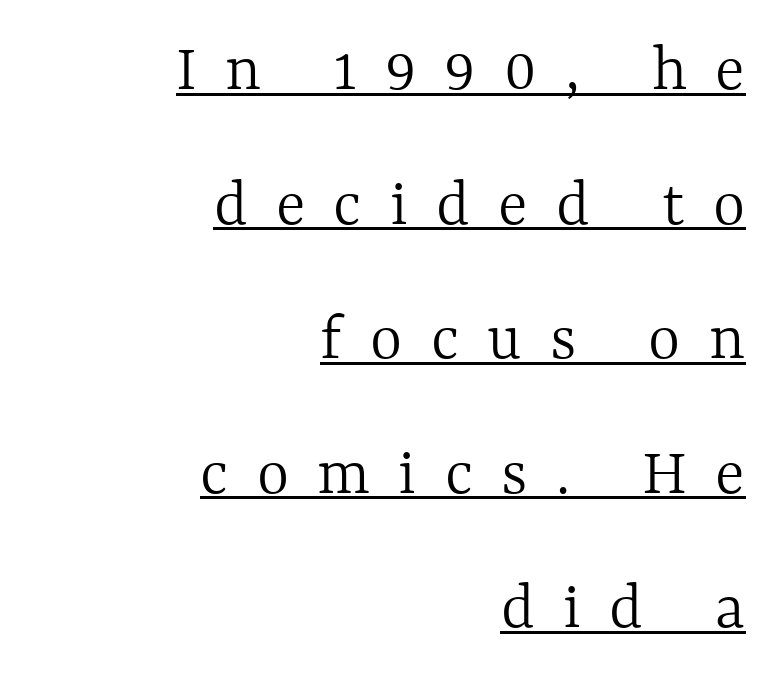
The typeface has the unassuming heft of standard copy or less. Is the letter spacing exaggerated? Yes — the characters are pushed far apart. Here the designer chose a conventional face with non-uniform glyph widths. Successive baselines arrive slowly, with a big drop between each. You can tell it's not italic because the verticals are truly vertical. Underlined type.
